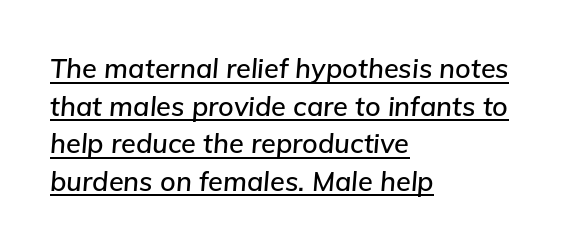
{"italic": "yes", "lean": "right", "slant_degrees": 5, "underline": "yes", "align": "left", "line_spacing": "normal", "line_spacing_ratio": 1.39, "letter_spacing": "normal", "letter_spacing_em": 0.0, "glyph_px": 27}
